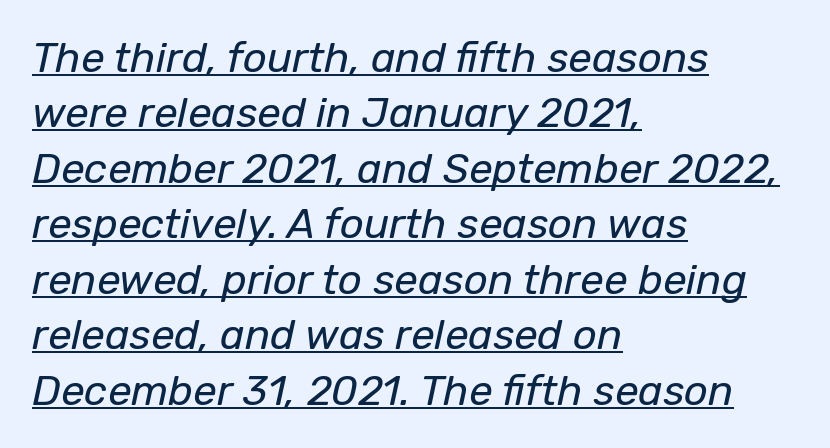
Nothing unusual about the tracking: characters are spaced as the font intends. A quiet, ordinary-to-light weight characterises the typeface. Notice how the stems are inclined rather than vertical — that's the hallmark of italics. Do the characters align in a grid? No, the font is proportional. The glyphs are accompanied by a horizontal stroke just below them.
